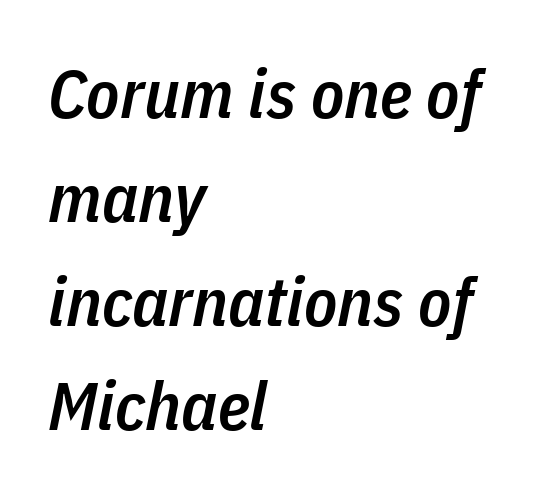
Q: Is the text bold? A: Semi-bold.
Q: Is the text italic (slanted)? A: Yes, it leans right by about 11 degrees.
Q: Is the text underlined? A: No.
Q: How is the paragraph aligned? A: Left-aligned.
Q: Is the spacing between letters normal or unusually wide? A: Normal.
Q: Is the spacing between lines tight, normal or loose? A: Normal.
Q: Width (condensed, normal, or wide)? A: Condensed.
Q: Stroke contrast? A: Low.
Q: x-height? A: Medium.
Q: Monospaced? A: No.
